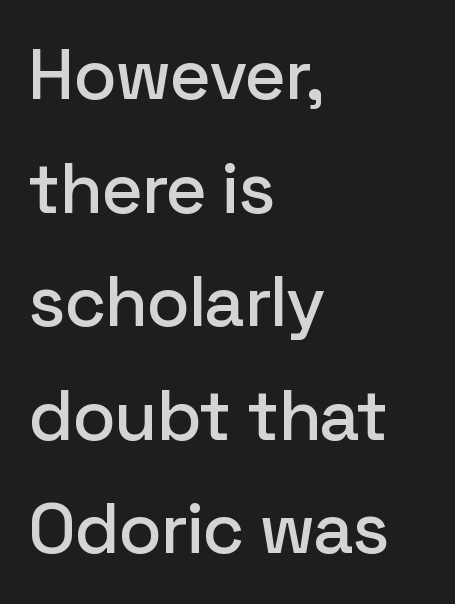
Q: Is the text italic (slanted)? A: No, it is upright.
Q: Is the typeface a serif or a sans-serif typeface? A: Sans-serif.
Q: Is the text underlined? A: No.
Q: How is the paragraph aligned? A: Left-aligned.
Q: Is the spacing between letters normal or unusually wide? A: Normal.
Q: Is the spacing between lines tight, normal or loose? A: Normal.
Q: Width (condensed, normal, or wide)? A: Normal.
Q: Stroke contrast? A: Low.
Q: x-height? A: Medium.
Q: Monospaced? A: No.
